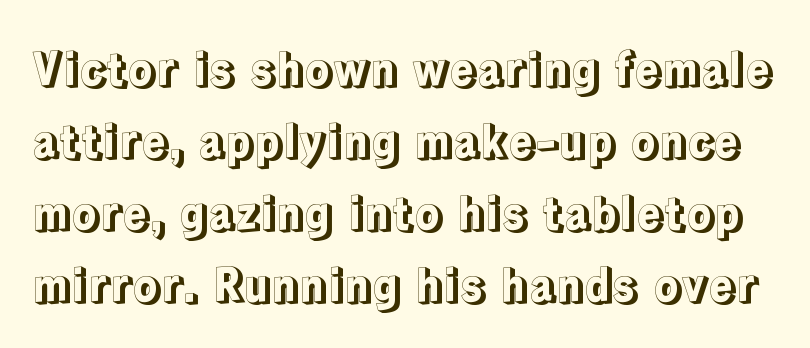
Q: Is the text italic (slanted)? A: No, it is upright.
Q: Is the text underlined? A: No.
Q: Is the spacing between letters normal or unusually wide? A: Normal.
Q: Is the spacing between lines tight, normal or loose? A: Normal.
Q: Width (condensed, normal, or wide)? A: Normal.
Q: x-height? A: Medium.
Q: Monospaced? A: No.
